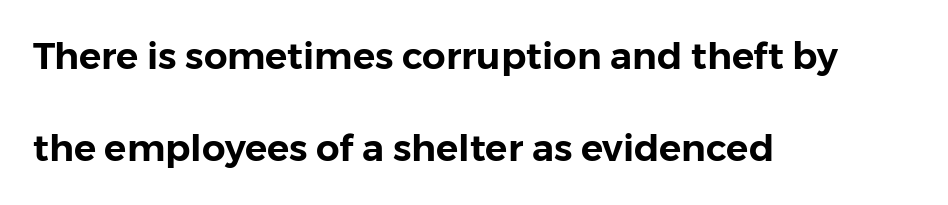
The image shows 37 px sans-serif type, upright; set left-aligned, loose line spacing (2.49x), normal letter spacing, not underlined; low stroke contrast and a medium x-height.
